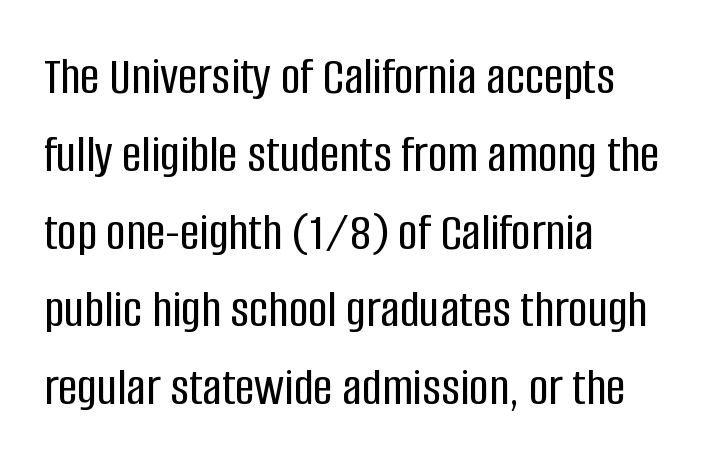
Q: Is the text italic (slanted)? A: No, it is upright.
Q: Is the typeface a serif or a sans-serif typeface? A: Sans-serif.
Q: Is the text underlined? A: No.
Q: How is the paragraph aligned? A: Left-aligned.
Q: Is the spacing between letters normal or unusually wide? A: Normal.
Q: Is the spacing between lines tight, normal or loose? A: Normal.
Q: Width (condensed, normal, or wide)? A: Condensed.
Q: Stroke contrast? A: Low.
Q: x-height? A: Large.
Q: Monospaced? A: No.
